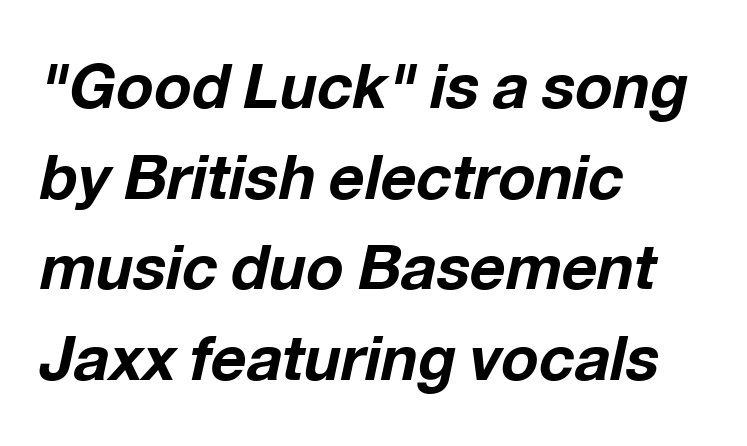
Q: Is the text bold? A: Yes.
Q: Is the text italic (slanted)? A: Yes, it leans right by about 12 degrees.
Q: Is the text underlined? A: No.
Q: How is the paragraph aligned? A: Left-aligned.
Q: Is the spacing between letters normal or unusually wide? A: Normal.
Q: Is the spacing between lines tight, normal or loose? A: Normal.
Q: Width (condensed, normal, or wide)? A: Normal.
Q: Stroke contrast? A: Low.
Q: x-height? A: Medium.
Q: Monospaced? A: No.
